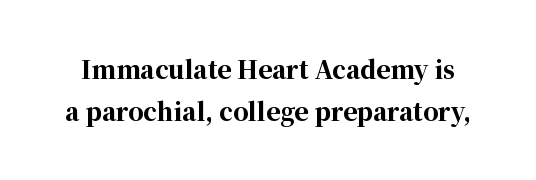
The image shows 24 px bold type, upright; set line spacing 1.77x, normal letter spacing, not underlined.
